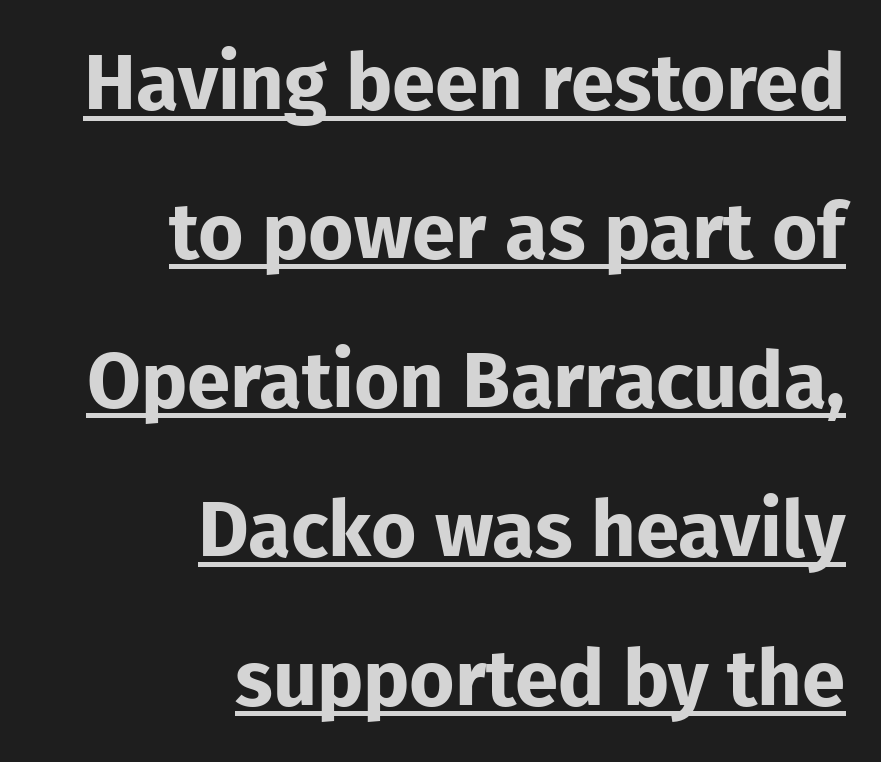
The image shows 78 px bold sans-serif type, upright; set right-aligned, loose line spacing (1.91x), normal letter spacing, underlined; low stroke contrast and a medium x-height.
